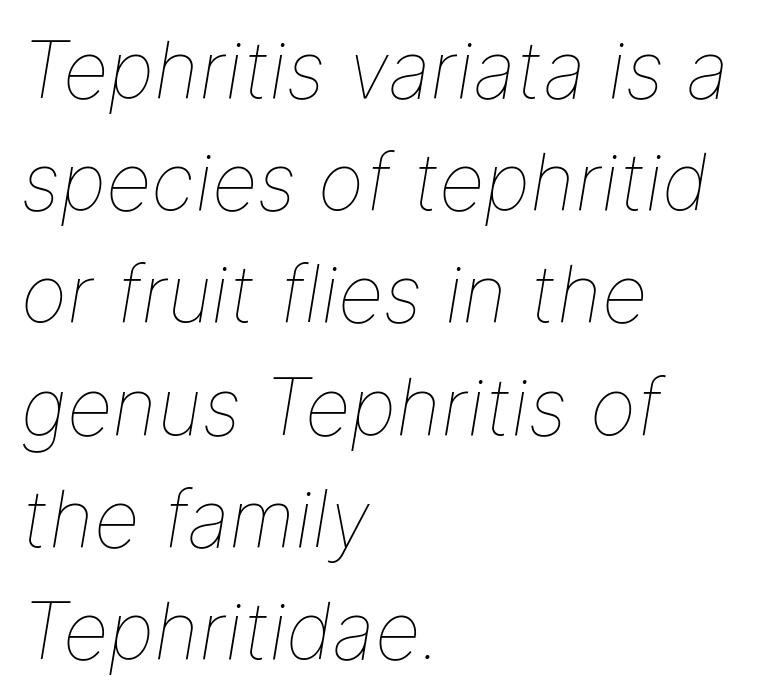
The image shows 79 px thin type, italic (leaning right); set left-aligned, normal line spacing (1.42x), normal letter spacing, not underlined; low stroke contrast and a medium x-height.
